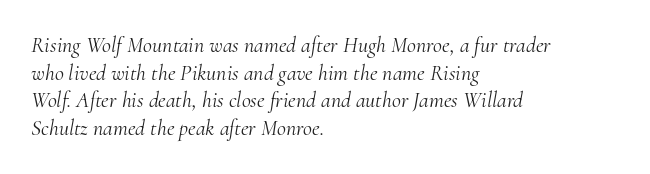
Q: Is the text bold? A: No.
Q: Is the text italic (slanted)? A: Yes, it leans right by about 10 degrees.
Q: Is the text underlined? A: No.
Q: How is the paragraph aligned? A: Left-aligned.
Q: Is the spacing between letters normal or unusually wide? A: Normal.
Q: Is the spacing between lines tight, normal or loose? A: Normal.
